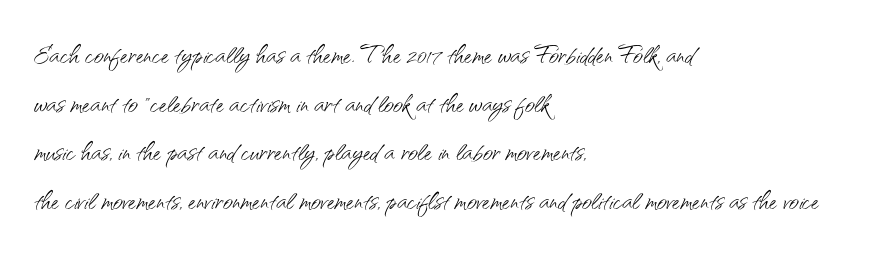
The foot of each line stays bare and open. The ragged edge is on the right, which tells us the setting is flush left. Words appear dense and cohesive because spacing is normal.
